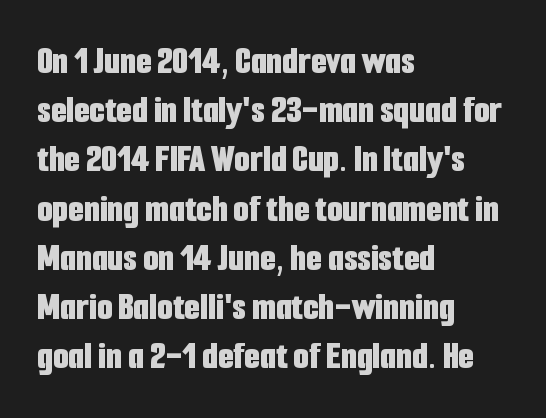
The passage shown is typed in a proportional face where columns would drift. Is the block centered? No — it sits flush against the left margin. The letters stand upright; this is a roman face. Is this a sans? Yes — the strokes have no serifs.
